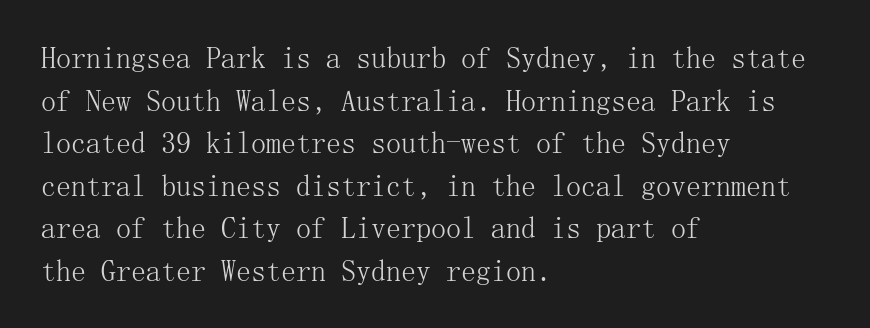
These lines sit exactly where default settings would place them. The words here are not underlined. The horizontal fit of the characters is conventional and even. Unlike italic type, these characters show no tilt at all. If you drew a ruler down the left edge, every line would touch it.
